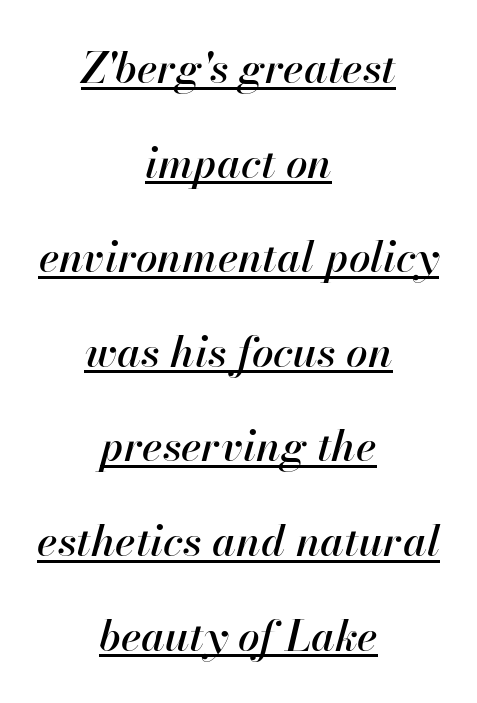
Tall strokes in this sample are angled rather than plumb. This sample has the flowing, uneven cadence of proportional lettering. A typographer would call this underscored text. Quick note: interline space is abundant. The rendering positions every line midway between the sides.
